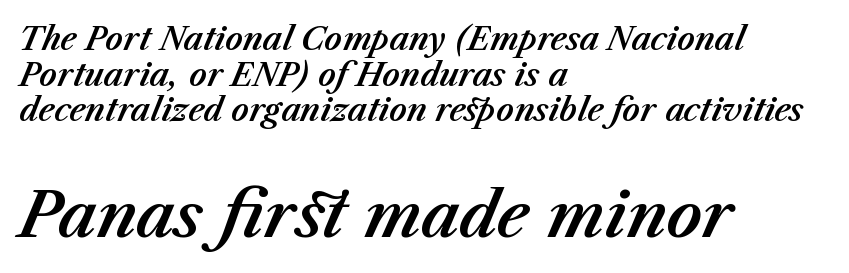
{"italic": "yes", "lean": "right", "slant_degrees": 23, "width": "normal", "stroke_contrast": "medium", "x_height": "medium", "monospaced": "no", "underline": "no", "align": "left", "line_spacing": "tight", "line_spacing_ratio": 1.15, "letter_spacing": "normal", "letter_spacing_em": 0.0, "larger_block": "second", "size_ratio": 2.0, "glyph_px": 62}
